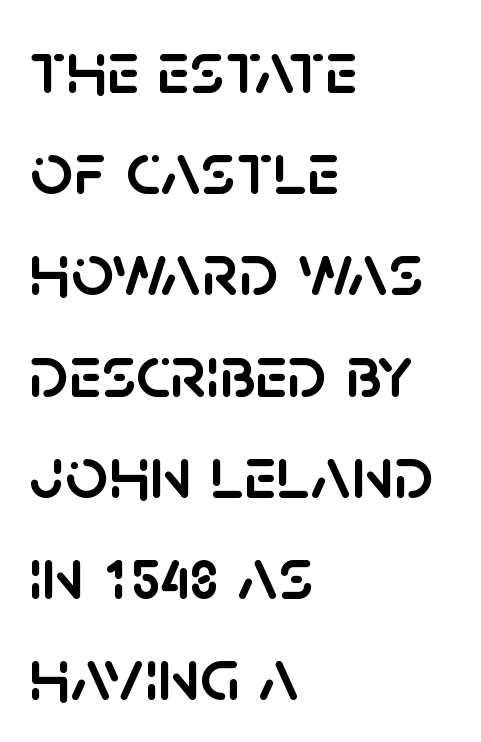
Q: Is the text italic (slanted)? A: No, it is upright.
Q: Is the typeface a serif or a sans-serif typeface? A: Sans-serif.
Q: Is the text underlined? A: No.
Q: How is the paragraph aligned? A: Left-aligned.
Q: Is the spacing between letters normal or unusually wide? A: Normal.
Q: Is the spacing between lines tight, normal or loose? A: Normal.
Q: Width (condensed, normal, or wide)? A: Normal.
Q: Stroke contrast? A: Low.
Q: x-height? A: Large.
Q: Monospaced? A: No.
